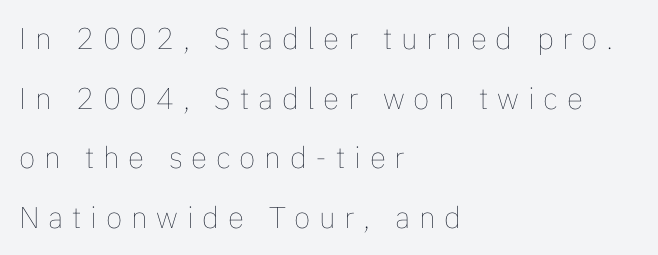
The image shows 30 px thin type, upright; set left-aligned, loose line spacing (1.99x), unusually wide letter spacing (+0.29 em), not underlined; low stroke contrast and a medium x-height.
